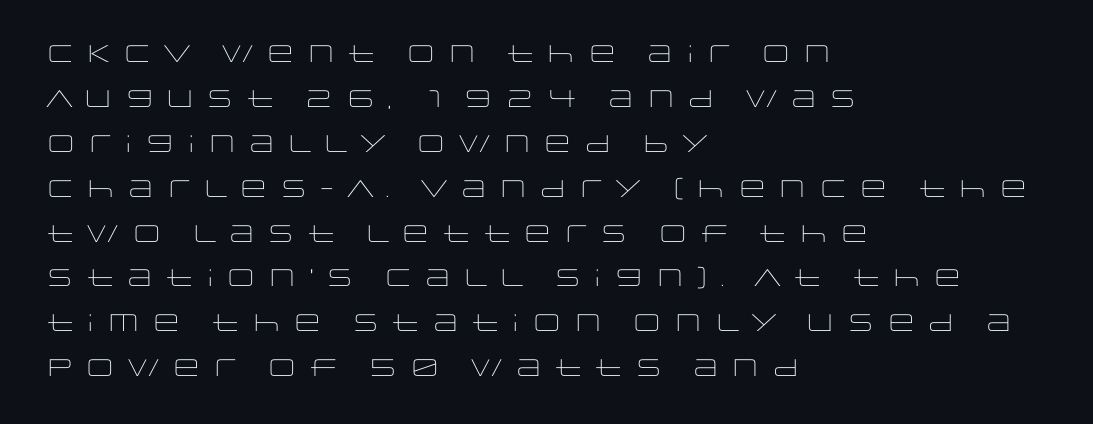
The font sits on the lighter half of the weight spectrum, regular included. In terms of posture, this sample is upright. This rendering uses left alignment, leaving the right contour irregular. The words here are not underlined.
